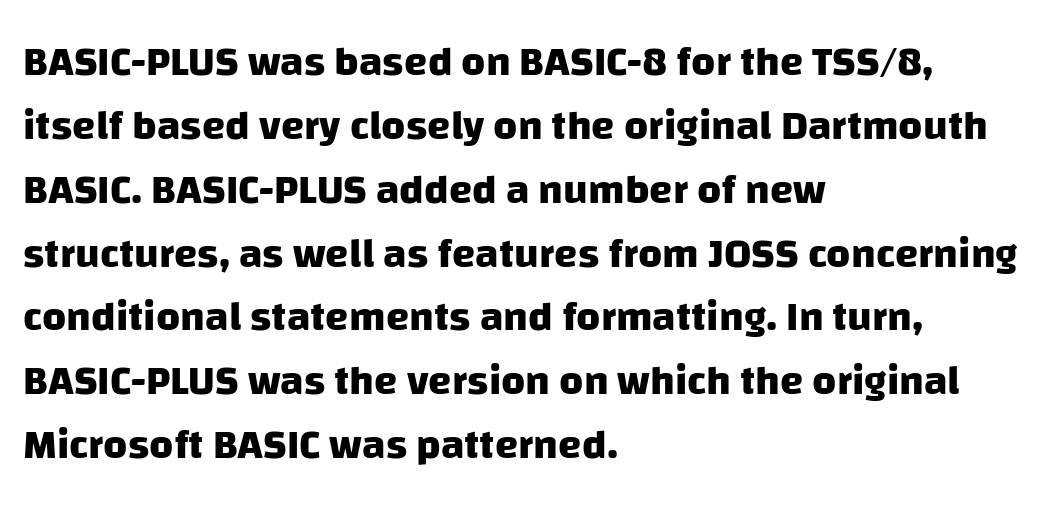
The image shows 42 px heavy sans-serif type; set left-aligned, normal line spacing (1.52x), normal letter spacing, not underlined; low stroke contrast and a large x-height.
